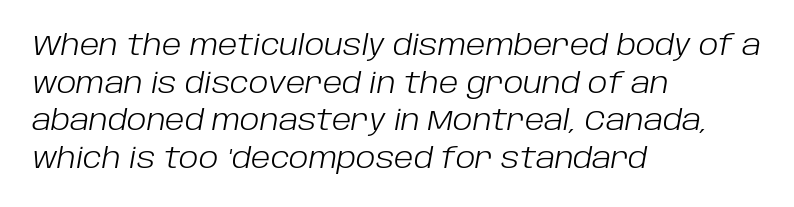
The image shows 28 px light type, italic (leaning right); set left-aligned, normal line spacing (1.34x), normal letter spacing, not underlined; low stroke contrast and a large x-height.
